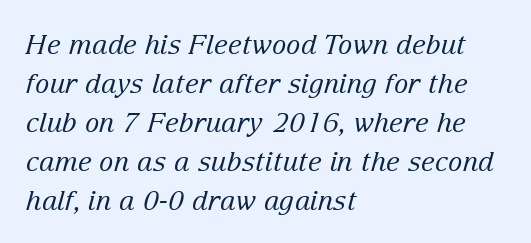
Q: Is the text bold? A: No.
Q: Is the text italic (slanted)? A: Yes, it leans right by about 15 degrees.
Q: Is the text underlined? A: No.
Q: How is the paragraph aligned? A: Left-aligned.
Q: Is the spacing between letters normal or unusually wide? A: Normal.
Q: Is the spacing between lines tight, normal or loose? A: Normal.
